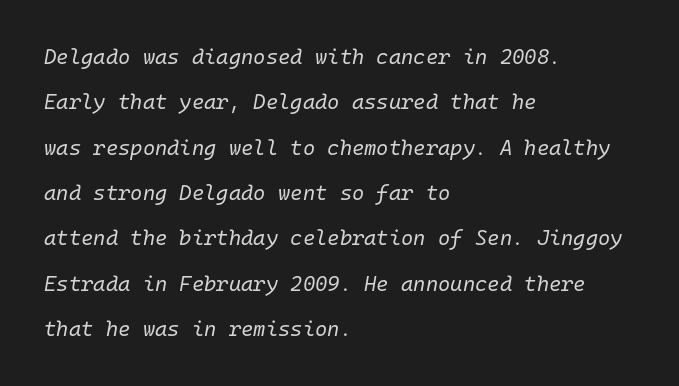
Q: Is the text bold? A: No.
Q: Is the text italic (slanted)? A: Yes, it leans right by about 10 degrees.
Q: Is the text underlined? A: No.
Q: How is the paragraph aligned? A: Left-aligned.
Q: Is the spacing between letters normal or unusually wide? A: Normal.
Q: Is the spacing between lines tight, normal or loose? A: Loose.
